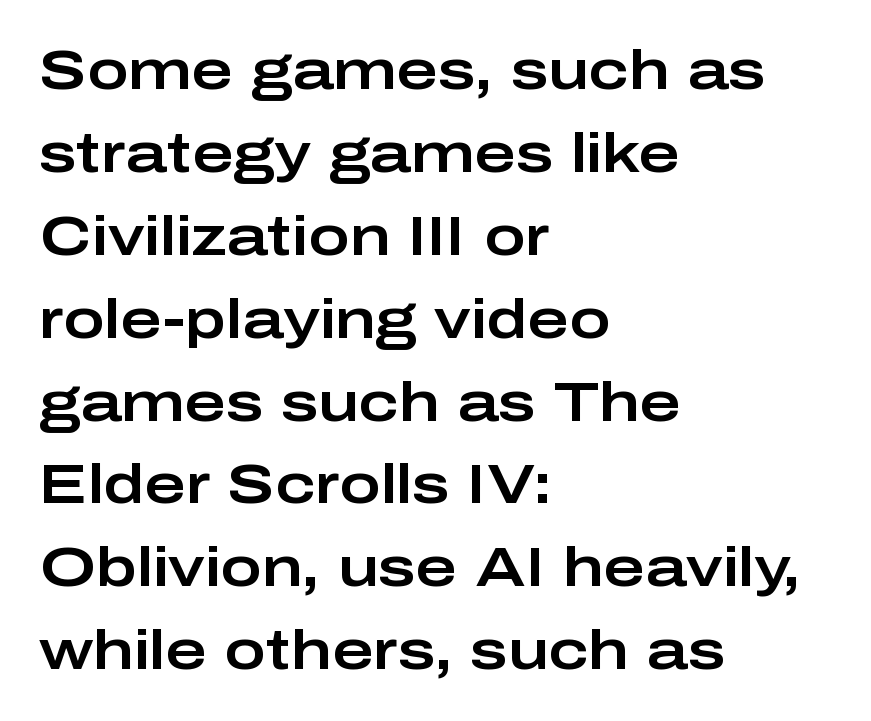
Q: Is the text italic (slanted)? A: No, it is upright.
Q: Is the typeface a serif or a sans-serif typeface? A: Sans-serif.
Q: Is the text underlined? A: No.
Q: How is the paragraph aligned? A: Left-aligned.
Q: Is the spacing between letters normal or unusually wide? A: Normal.
Q: Is the spacing between lines tight, normal or loose? A: Normal.
Q: Width (condensed, normal, or wide)? A: Wide.
Q: Stroke contrast? A: Low.
Q: x-height? A: Medium.
Q: Monospaced? A: No.
